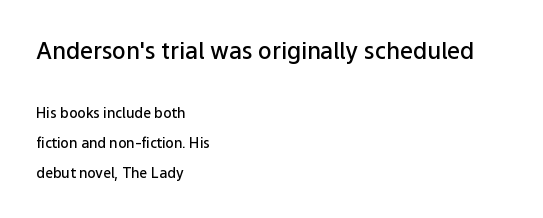
{"italic": "no", "bold": "semi", "underline": "no", "align": "left", "line_spacing": "loose", "line_spacing_ratio": 2.14, "letter_spacing": "normal", "letter_spacing_em": 0.0, "larger_block": "first", "size_ratio": 1.64, "glyph_px": 23}
